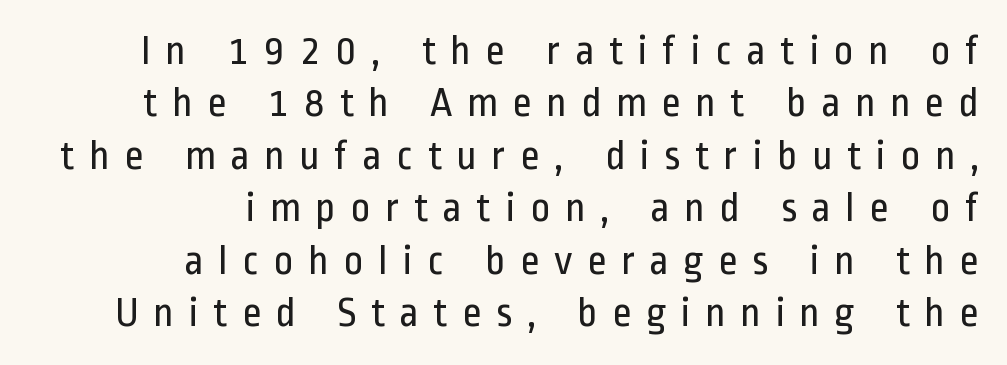
The lines are quadded right. Note the varied advance widths — an 'i' is clearly narrower than an 'm'. Successive baselines arrive at the customary interval. Honestly, the letter spacing is so wide it's the main thing you notice.
